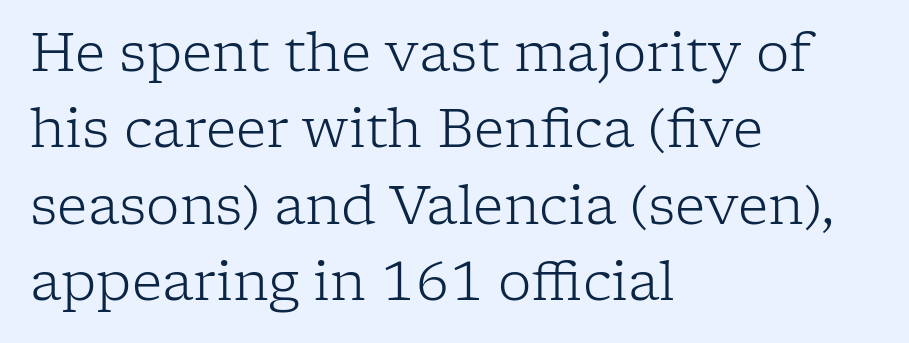
The rendering uses natural spacing where letterforms have individual widths. Each line starts at the same left margin while the right side varies. Stroke thickness stays within the range of a standard reading face or lighter. No word sits above an underline. The space between consecutive lines is moderate.
